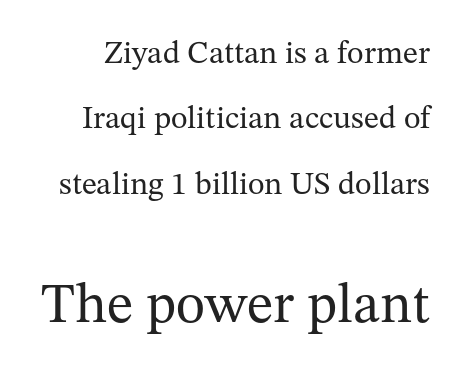
The image shows 56 px regular-weight serif type, upright; set loose line spacing (2.04x), normal letter spacing, not underlined; the second (bottom) block is 1.75x larger; medium stroke contrast and a medium x-height.
